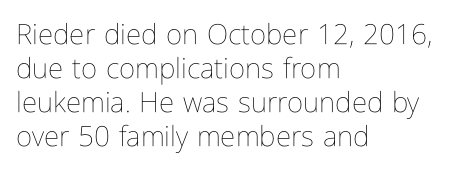
{"italic": "no", "bold": "no", "weight": "thin", "width": "condensed", "stroke_contrast": "low", "x_height": "medium", "monospaced": "no", "underline": "no", "align": "left", "line_spacing_ratio": 1.21, "letter_spacing": "normal", "letter_spacing_em": 0.0, "glyph_px": 28}
